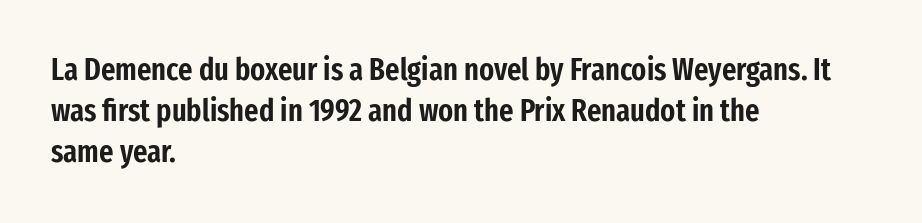
{"serif": "no", "italic": "no", "width": "condensed", "stroke_contrast": "low", "x_height": "medium", "monospaced": "no", "underline": "no", "align": "left", "line_spacing": "normal", "line_spacing_ratio": 1.33, "letter_spacing": "normal", "letter_spacing_em": 0.0, "glyph_px": 31}
